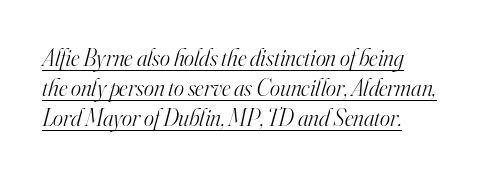
Q: Is the text bold? A: No.
Q: Is the text italic (slanted)? A: Yes, it leans right by about 16 degrees.
Q: Is the text underlined? A: Yes.
Q: How is the paragraph aligned? A: Left-aligned.
Q: Is the spacing between letters normal or unusually wide? A: Normal.
Q: Is the spacing between lines tight, normal or loose? A: Normal.
